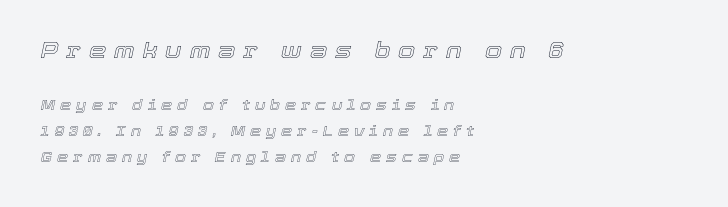
The image shows 22 px text type, italic (leaning right); set left-aligned, line spacing 1.85x, unusually wide letter spacing (+0.36 em), not underlined; the first (top) block is 1.57x larger.
